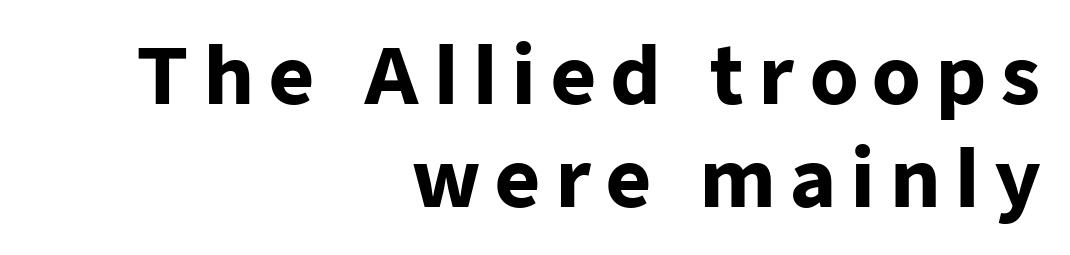
Vertical spacing — default. The setting favours the right margin, as signatures and pull-quotes sometimes do. Bold? Absolutely — the strokes are thick and heavy. Proportional: the letters do not fall into vertical columns.
